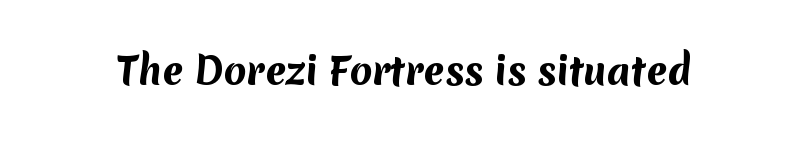
The image shows 37 px bold sans-serif type; set normal letter spacing, not underlined; medium stroke contrast and a medium x-height.
